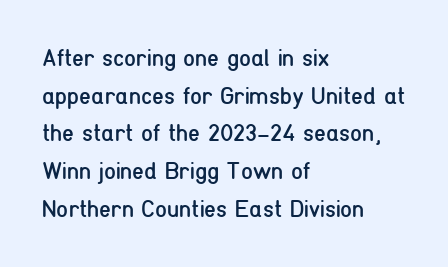
Q: Is the text bold? A: No.
Q: Is the text italic (slanted)? A: No, it is upright.
Q: Is the text underlined? A: No.
Q: How is the paragraph aligned? A: Left-aligned.
Q: Is the spacing between letters normal or unusually wide? A: Normal.
Q: Is the spacing between lines tight, normal or loose? A: Normal.
